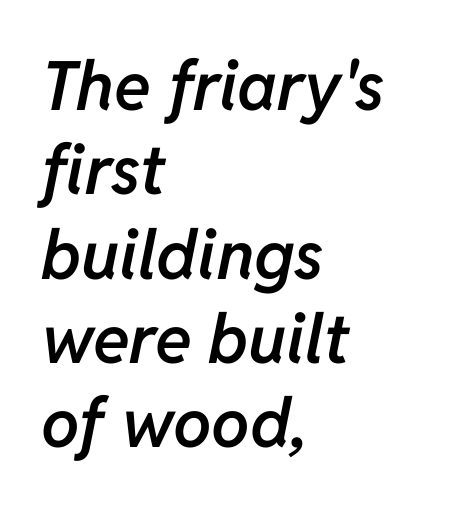
The image shows 68 px semibold type, italic (leaning right); set left-aligned, line spacing 1.24x, normal letter spacing, not underlined; low stroke contrast and a medium x-height.
